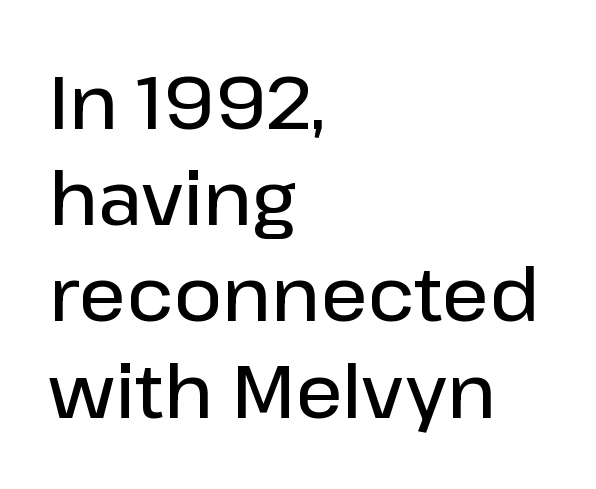
The image shows 74 px semibold sans-serif type, upright; set left-aligned, normal line spacing (1.3x), normal letter spacing, not underlined; low stroke contrast and a medium x-height.
